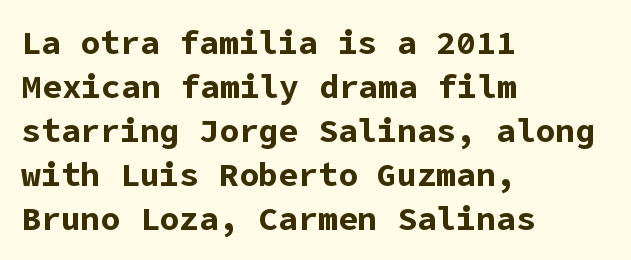
The image shows 33 px bold sans-serif type, upright; set left-aligned, normal line spacing (1.33x), normal letter spacing, not underlined; low stroke contrast and a medium x-height.
